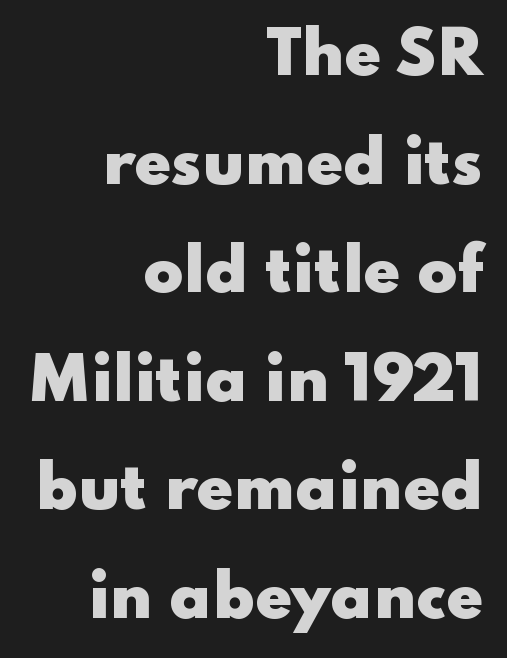
{"serif": "no", "italic": "no", "bold": "yes", "weight": "heavy", "width": "wide", "stroke_contrast": "low", "x_height": "small", "monospaced": "no", "underline": "no", "align": "right", "line_spacing_ratio": 1.84, "letter_spacing": "normal", "letter_spacing_em": 0.0, "glyph_px": 59}
